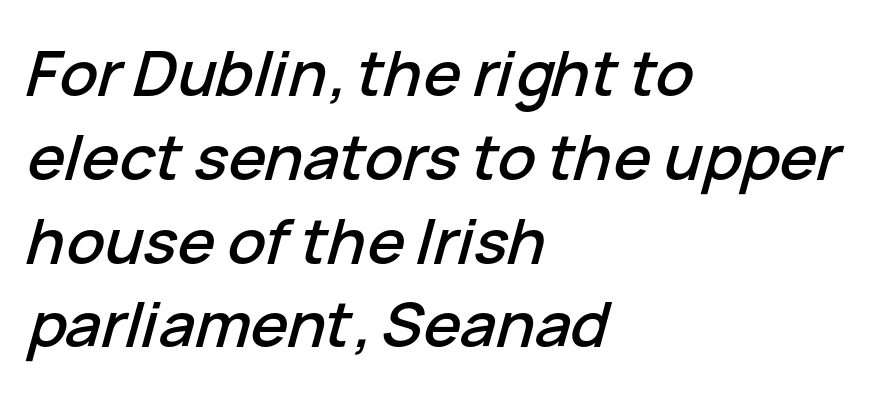
Q: Is the text italic (slanted)? A: Yes, it leans right by about 15 degrees.
Q: Is the text underlined? A: No.
Q: How is the paragraph aligned? A: Left-aligned.
Q: Is the spacing between letters normal or unusually wide? A: Normal.
Q: Is the spacing between lines tight, normal or loose? A: Normal.
Q: Width (condensed, normal, or wide)? A: Normal.
Q: Stroke contrast? A: Low.
Q: x-height? A: Medium.
Q: Monospaced? A: No.
